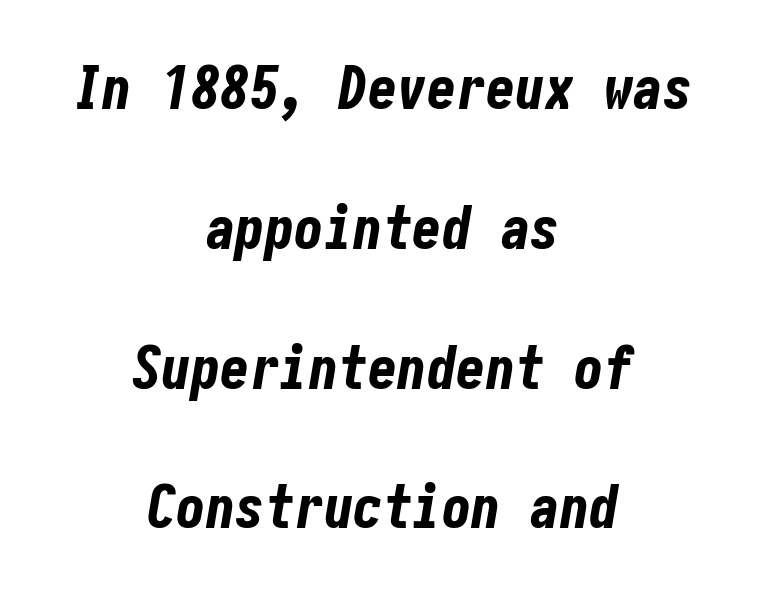
Leading: increased. The rendering uses a bold face; every stroke is thick and dark. Here the glyphs are tracked normally, forming tight word shapes. The compositor balanced each line on the midline. Plain, unruled lines of type. Looking at the ascenders, they clearly lean.
